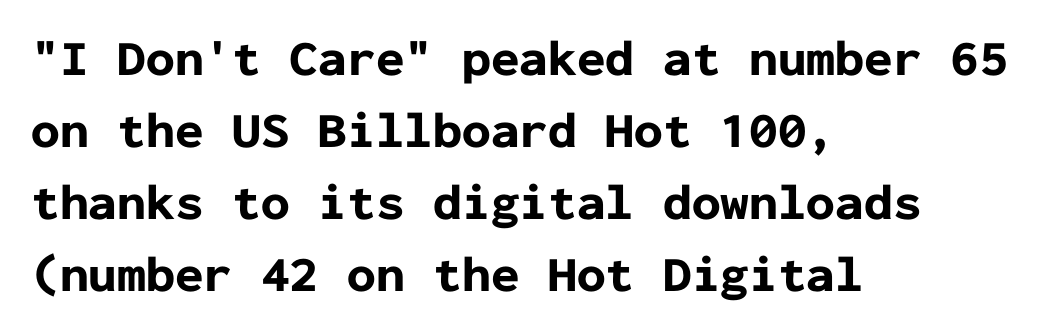
If you measured baseline to baseline, you'd find a middling distance. The font's upright variant was chosen for this text. Spacing verdict: monospaced, one width for all characters. Serif or sans? Sans — the stroke terminals are bare. The rendering uses a bold face; every stroke is thick and dark.
